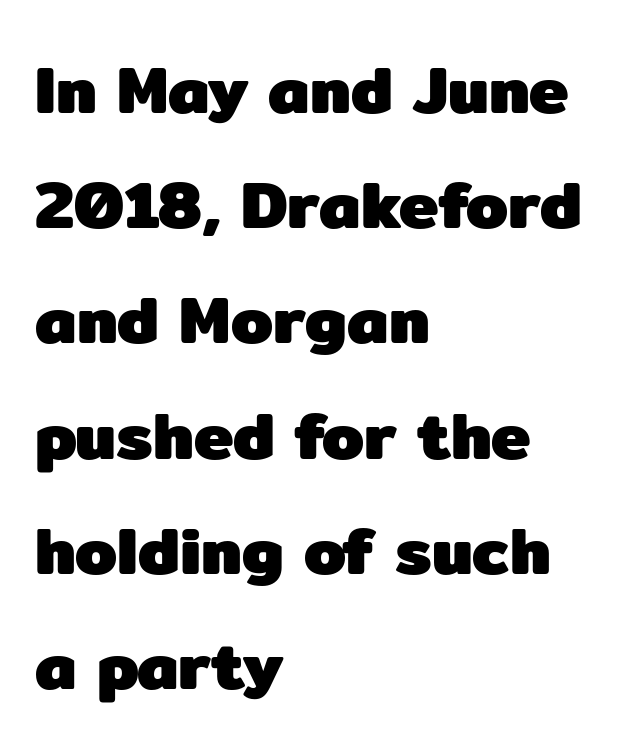
{"serif": "no", "italic": "no", "bold": "yes", "weight": "heavy", "width": "normal", "stroke_contrast": "low", "x_height": "medium", "monospaced": "no", "underline": "no", "align": "left", "line_spacing_ratio": 1.72, "letter_spacing": "normal", "letter_spacing_em": 0.0, "glyph_px": 67}
